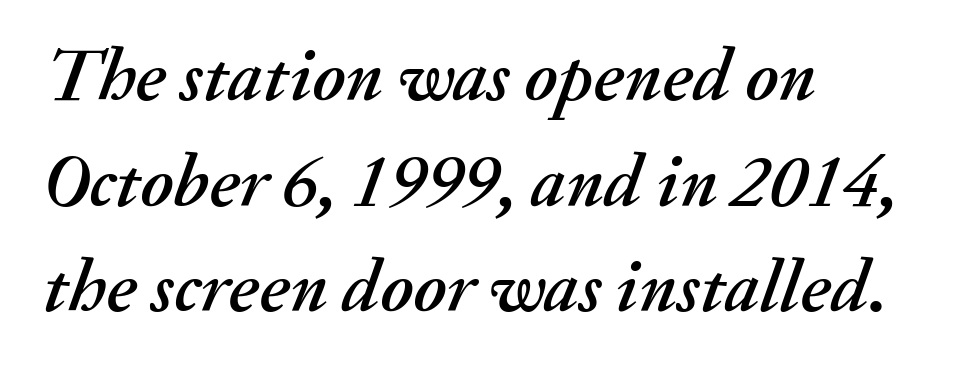
Q: Is the text italic (slanted)? A: Yes, it leans right by about 20 degrees.
Q: Is the text underlined? A: No.
Q: How is the paragraph aligned? A: Left-aligned.
Q: Is the spacing between letters normal or unusually wide? A: Normal.
Q: Is the spacing between lines tight, normal or loose? A: Normal.
Q: Width (condensed, normal, or wide)? A: Normal.
Q: Stroke contrast? A: Medium.
Q: x-height? A: Small.
Q: Monospaced? A: No.
